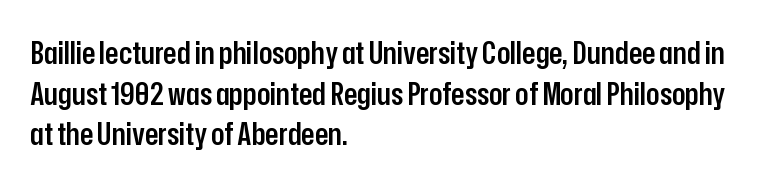
This sample uses plain, unmodified letter spacing. Rows of type keep a routine distance in the vertical direction. The face used here is proportionally spaced, like ordinary book or web type. Visually the block forms a straight wall on the left and a jagged coastline on the right.
